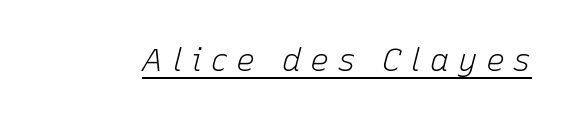
The image shows 32 px light type, italic (leaning right); set unusually wide letter spacing (+0.27 em), underlined; low stroke contrast and a medium x-height.
